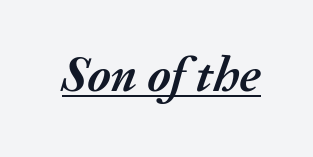
Q: Is the text bold? A: Yes.
Q: Is the text italic (slanted)? A: Yes, it leans right by about 20 degrees.
Q: Is the text underlined? A: Yes.
Q: Is the spacing between letters normal or unusually wide? A: Normal.
Q: Width (condensed, normal, or wide)? A: Normal.
Q: Stroke contrast? A: Medium.
Q: x-height? A: Medium.
Q: Monospaced? A: No.
